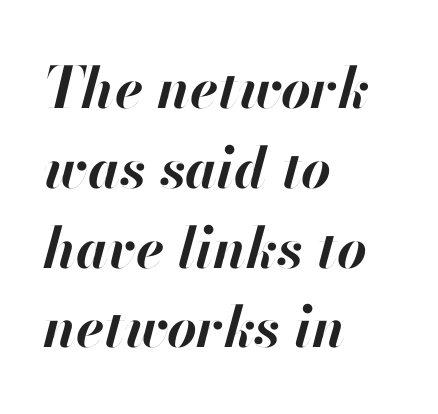
{"italic": "yes", "lean": "right", "slant_degrees": 13, "bold": "yes", "weight": "bold", "width": "normal", "stroke_contrast": "high", "x_height": "small", "monospaced": "no", "underline": "no", "align": "left", "line_spacing": "normal", "line_spacing_ratio": 1.4, "letter_spacing": "normal", "letter_spacing_em": 0.0, "glyph_px": 57}
